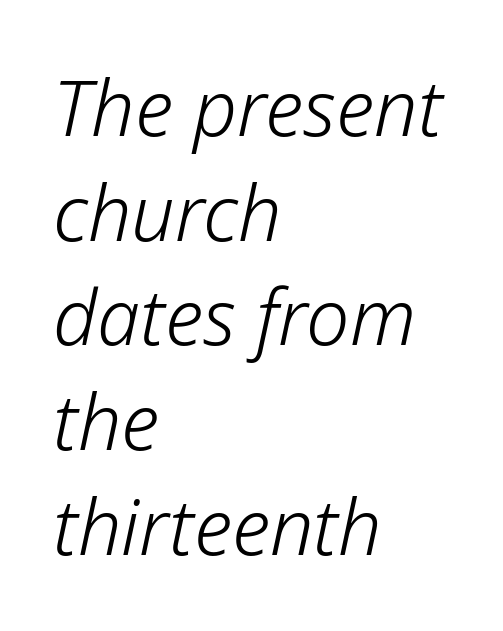
Q: Is the text bold? A: No.
Q: Is the text italic (slanted)? A: Yes, it leans right by about 12 degrees.
Q: Is the text underlined? A: No.
Q: How is the paragraph aligned? A: Left-aligned.
Q: Is the spacing between letters normal or unusually wide? A: Normal.
Q: Is the spacing between lines tight, normal or loose? A: Normal.
Q: Width (condensed, normal, or wide)? A: Normal.
Q: Stroke contrast? A: Low.
Q: x-height? A: Medium.
Q: Monospaced? A: No.
